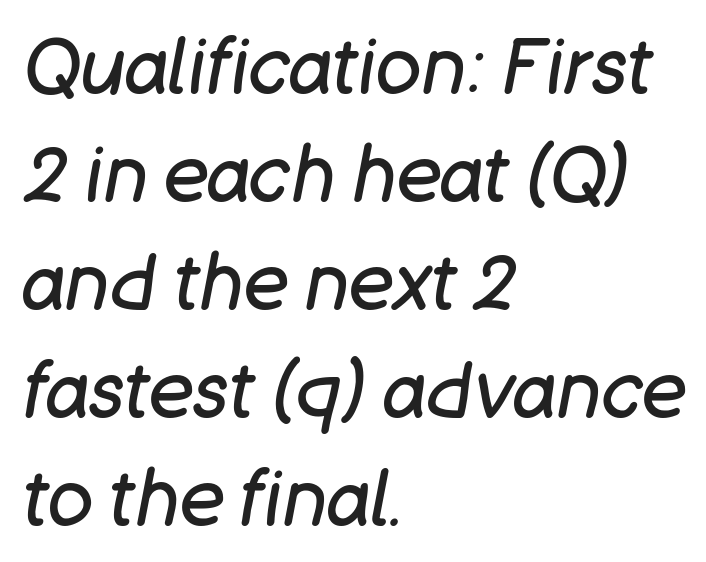
Each new line begins a customary step beneath the previous one. Between one letter and the next there's only the usual sliver of space. Every character sits at an angle, as italics do. Heaviness? Minimal to ordinary, like unemphasized prose.
